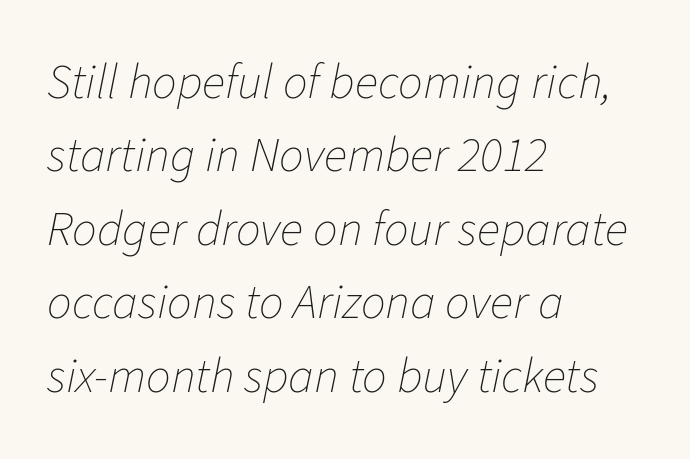
Words appear dense and cohesive because spacing is normal. Descender tails drop into unmarked territory. Leading: standard. Each letter keeps its own natural width here, so spacing adapts to shape. The passage is arranged the way most books set body copy — flush left.
